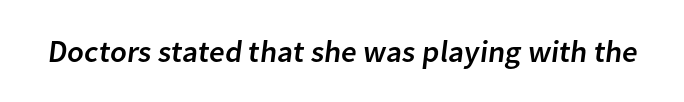
The image shows 31 px sans-serif type; set normal letter spacing, not underlined; low stroke contrast and a medium x-height.
